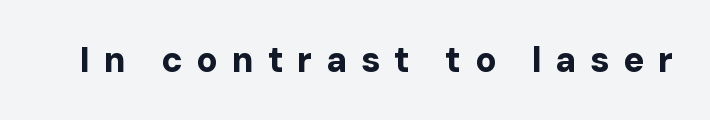
The space directly below the letters is spotless. Does the weight exceed regular? Yes, all the way to bold. No feet cap the strokes, marking this as sans-serif type. Think of a printed novel: that variable character pitch is what you see here. The face used here is rendered with a markedly widened letterfit.
